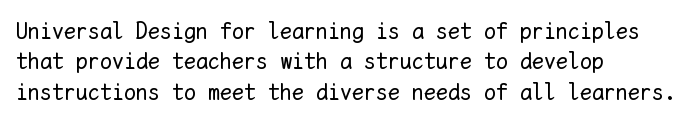
The image shows 24 px text type, upright; set left-aligned, normal line spacing (1.27x), normal letter spacing, not underlined.
